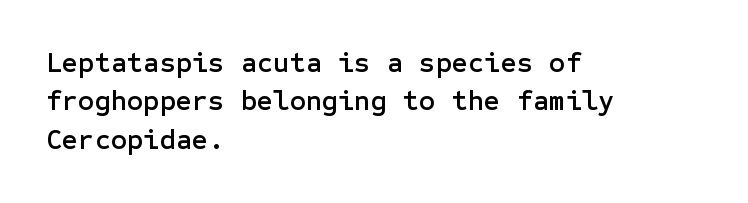
The image shows 28 px sans-serif type, upright; set left-aligned, normal line spacing (1.37x), normal letter spacing, not underlined; low stroke contrast and a medium x-height.
